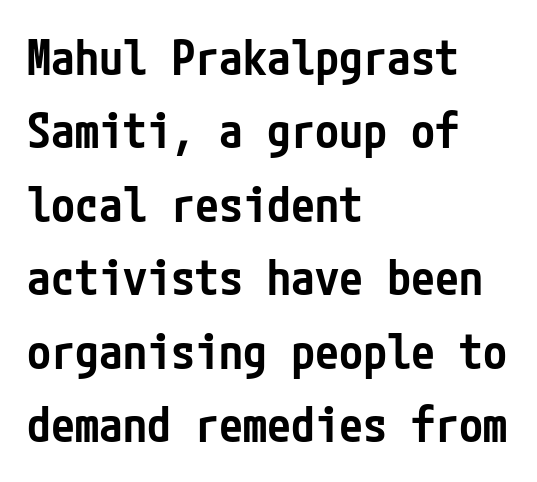
{"serif": "no", "italic": "no", "bold": "semi", "weight": "semibold", "width": "condensed", "stroke_contrast": "low", "x_height": "medium", "underline": "no", "align": "left", "line_spacing": "normal", "line_spacing_ratio": 1.53, "letter_spacing": "normal", "letter_spacing_em": 0.0, "glyph_px": 48}
